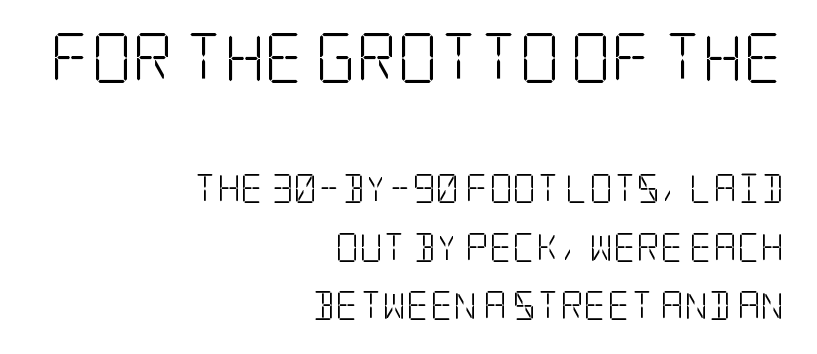
The image shows 50 px light, condensed serif type, upright; set right-aligned, loose line spacing (2.02x), normal letter spacing, not underlined; the first (top) block is 1.72x larger; low stroke contrast and a large x-height.
